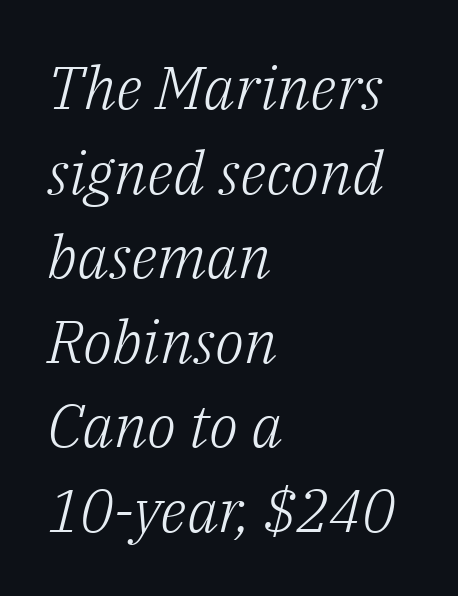
The image shows 60 px light serif type, italic (leaning right); set left-aligned, normal line spacing (1.41x), normal letter spacing, not underlined; low stroke contrast and a medium x-height.
